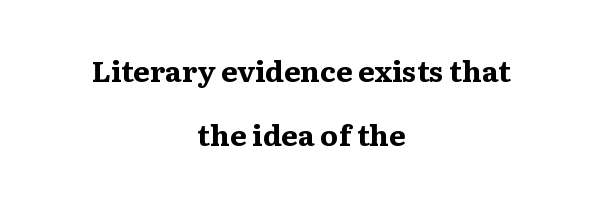
{"serif": "yes", "italic": "no", "bold": "yes", "weight": "bold", "width": "wide", "stroke_contrast": "medium", "x_height": "medium", "monospaced": "no", "underline": "no", "align": "center", "line_spacing": "loose", "line_spacing_ratio": 2.21, "letter_spacing": "normal", "letter_spacing_em": 0.0, "glyph_px": 29}
